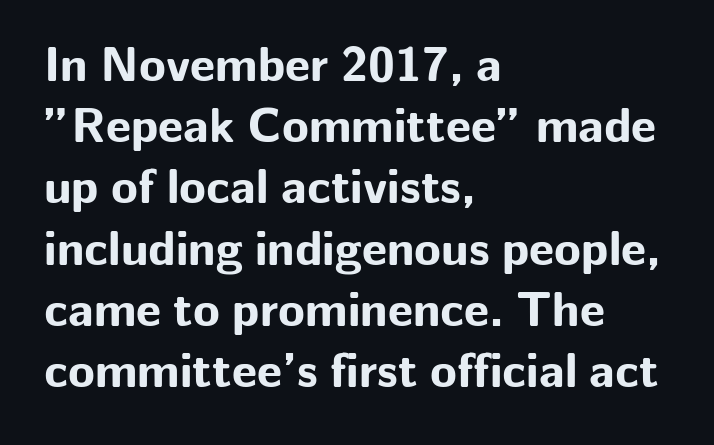
{"serif": "no", "italic": "no", "bold": "yes", "weight": "bold", "width": "normal", "stroke_contrast": "low", "x_height": "medium", "monospaced": "no", "underline": "no", "align": "left", "line_spacing": "normal", "line_spacing_ratio": 1.25, "letter_spacing": "normal", "letter_spacing_em": 0.0, "glyph_px": 49}
